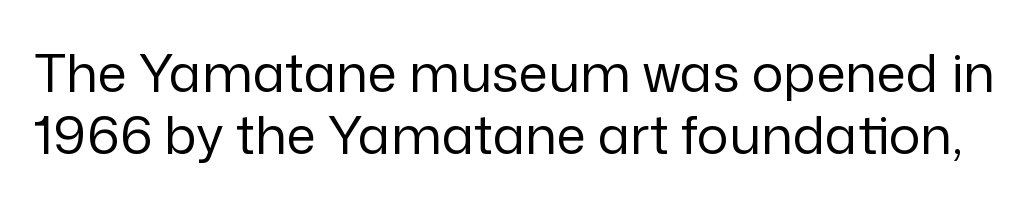
The image shows 53 px regular-weight sans-serif type, upright; set line spacing 1.17x, normal letter spacing, not underlined; low stroke contrast and a medium x-height.
